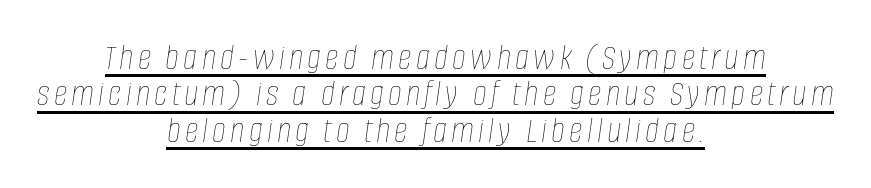
Notice how the passage keeps no hard edge, just a central spine. A typesetter would call this proportional, since set widths differ per character. Reading down the column, the eye jumps only a short way to each next line. Looking at the ascenders, they clearly lean.
